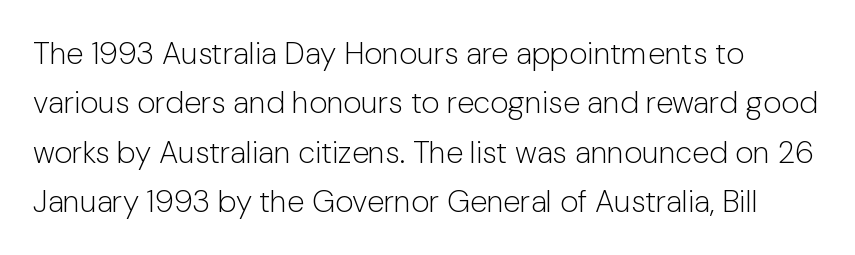
Q: Is the text bold? A: No.
Q: Is the text italic (slanted)? A: No, it is upright.
Q: Is the typeface a serif or a sans-serif typeface? A: Sans-serif.
Q: Is the text underlined? A: No.
Q: Is the spacing between letters normal or unusually wide? A: Normal.
Q: Is the spacing between lines tight, normal or loose? A: Normal.
Q: Width (condensed, normal, or wide)? A: Normal.
Q: Stroke contrast? A: Low.
Q: x-height? A: Medium.
Q: Monospaced? A: No.
